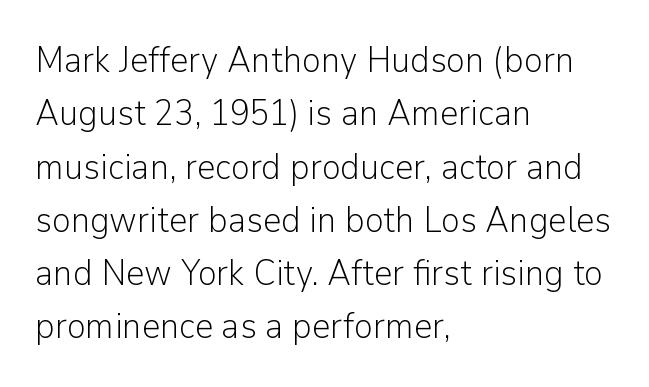
{"serif": "no", "italic": "no", "bold": "no", "weight": "light", "width": "normal", "stroke_contrast": "low", "x_height": "medium", "monospaced": "no", "underline": "no", "align": "left", "line_spacing": "normal", "line_spacing_ratio": 1.48, "letter_spacing": "normal", "letter_spacing_em": 0.0, "glyph_px": 36}
